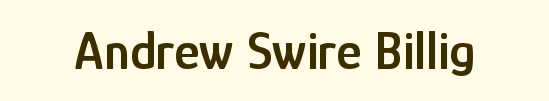
Q: Is the text bold? A: Semi-bold.
Q: Is the text italic (slanted)? A: No, it is upright.
Q: Is the typeface a serif or a sans-serif typeface? A: Sans-serif.
Q: Is the text underlined? A: No.
Q: Is the spacing between letters normal or unusually wide? A: Normal.
Q: Width (condensed, normal, or wide)? A: Condensed.
Q: Stroke contrast? A: Low.
Q: x-height? A: Medium.
Q: Monospaced? A: No.
